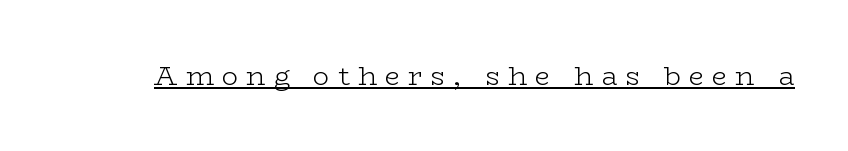
The passage shown is underscored from start to finish. A typesetter would mark this as roman, not italic. Between one letter and the next there's a generous, obvious gap. Weight: regular or lighter.
